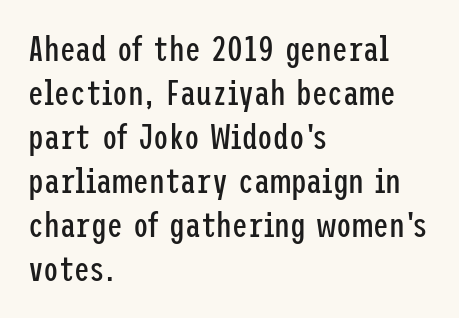
Q: Is the text bold? A: No.
Q: Is the text italic (slanted)? A: No, it is upright.
Q: Is the typeface a serif or a sans-serif typeface? A: Sans-serif.
Q: Is the text underlined? A: No.
Q: How is the paragraph aligned? A: Left-aligned.
Q: Is the spacing between letters normal or unusually wide? A: Normal.
Q: Is the spacing between lines tight, normal or loose? A: Normal.
Q: Width (condensed, normal, or wide)? A: Condensed.
Q: Stroke contrast? A: Low.
Q: x-height? A: Medium.
